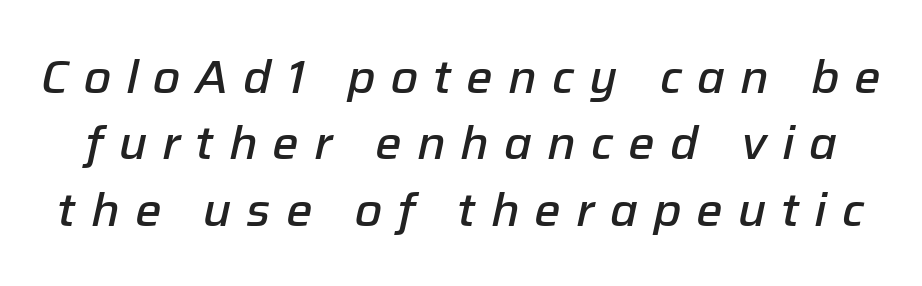
The image shows 47 px semibold type, italic (leaning right); set normal line spacing (1.41x), unusually wide letter spacing (+0.32 em), not underlined; low stroke contrast and a medium x-height.
